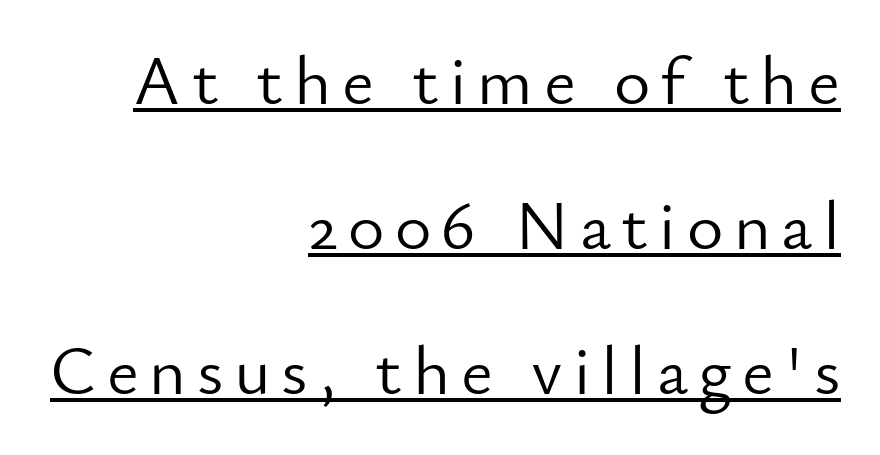
Reading down the block, your eye finds every line finishing at a fixed right position. The face used here is proportionally spaced, like ordinary book or web type. How would I describe the line gaps? Wide and relaxed. This is the regular roman posture of the typeface. Examine the stroke ends and you'll find no serifs. The font sits on the lighter half of the weight spectrum, regular included.
